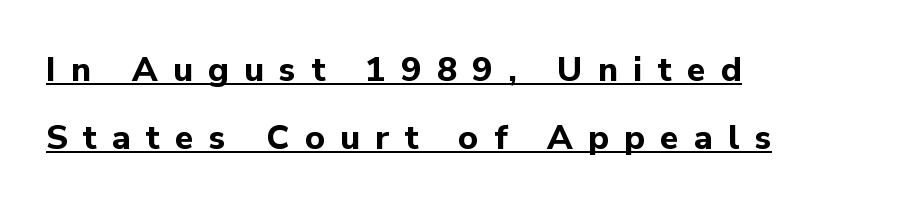
Widely set lines give the paragraph a tall, airy silhouette. Font category for this specimen: sans-serif. A classic flush-left, rag-right setting is used for this passage. Decoration check: the copy is underlined. The face used here is proportionally spaced, like ordinary book or web type. Bold? Absolutely — the strokes are thick and heavy.
